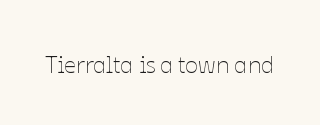
{"italic": "no", "bold": "no", "underline": "no", "letter_spacing": "normal", "letter_spacing_em": 0.0, "glyph_px": 24}
